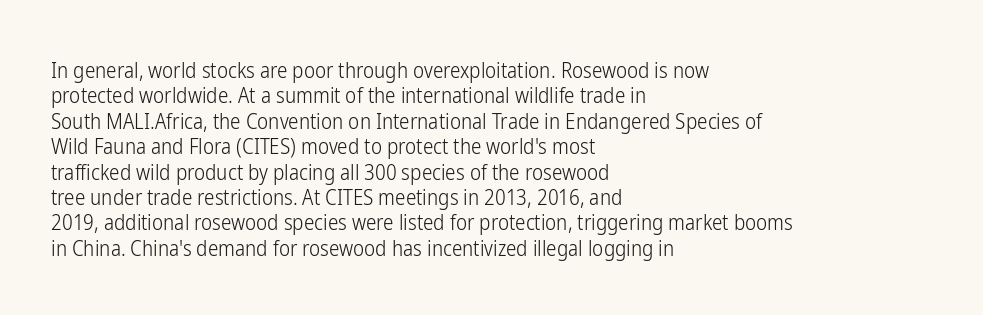
A bare baseline throughout the passage. Line beginnings align vertically; line endings do not. This sample uses plain, unmodified letter spacing. Posture: straight, roman, zero tilt. Is this a heavy cut? Hardly; it is regular or lighter.
